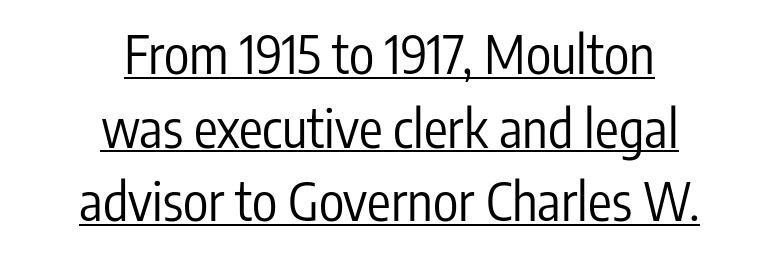
The lines sit at an ordinary, default distance from one another. The letters sit at their default tracking, neither squeezed nor spread. The words here are underlined. Examine the stroke ends and you'll find no serifs.
